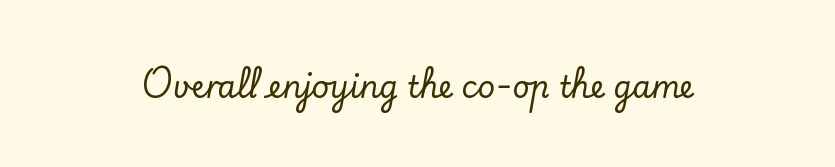
The string is rendered with underlining switched off. How are the letters spaced? Ordinarily, with no added tracking. Letterform terminals end in serifs throughout the passage.
